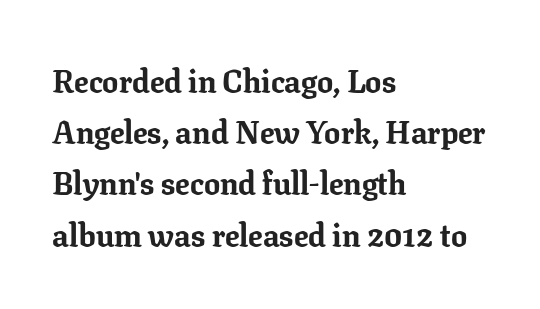
{"serif": "yes", "italic": "no", "bold": "yes", "weight": "bold", "width": "normal", "stroke_contrast": "low", "x_height": "medium", "monospaced": "no", "underline": "no", "align": "left", "line_spacing": "normal", "line_spacing_ratio": 1.6, "letter_spacing": "normal", "letter_spacing_em": 0.0, "glyph_px": 32}
